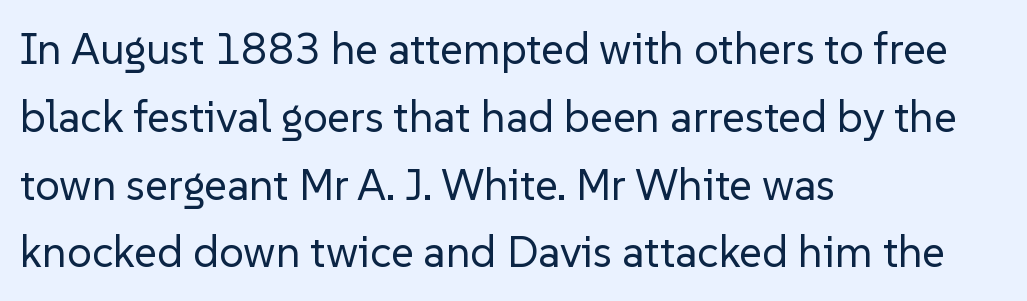
Note: no serifs on the glyphs. A normal amount of white space separates one row of letters from the next. The paragraph has a hard left edge and a soft right edge. The letters look calm and open, with moderate or lighter stems. The passage shown is not underscored anywhere. Between one letter and the next there's only the usual sliver of space.
